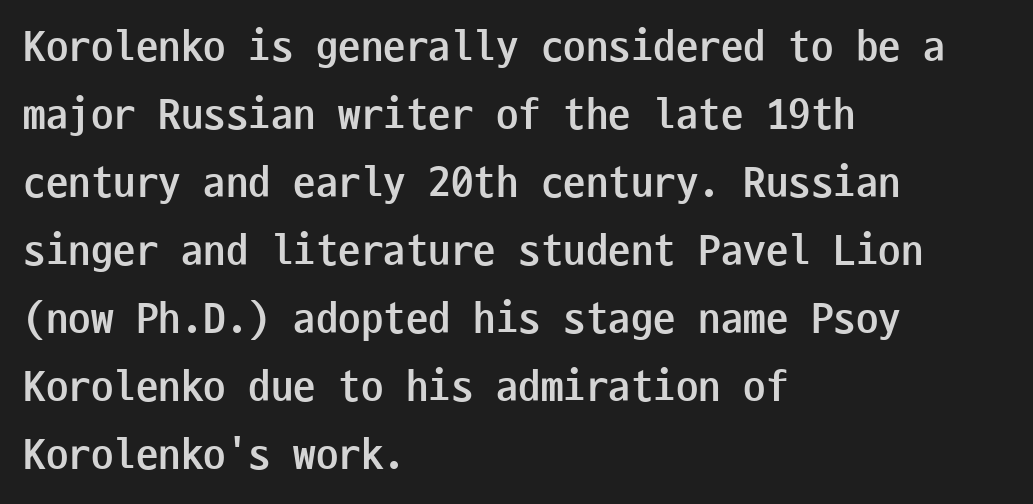
Look at the bottom of the vertical strokes: they stop flat, with no serifs. Caption: standard tracking, unaltered. The strip under each line holds only bare page. Spacing verdict: monospaced, one width for all characters. In terms of posture, this sample is upright. Is the type bold? Yes — the strokes are clearly thick and heavy.
